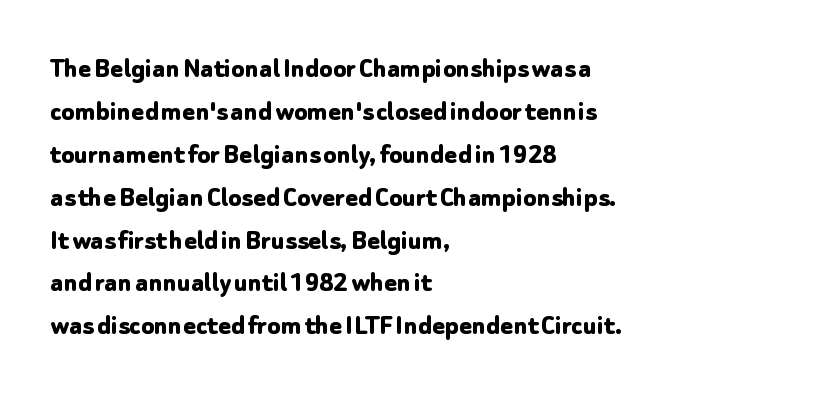
The image shows 30 px bold sans-serif type, upright; set left-aligned, normal line spacing (1.43x), normal letter spacing, not underlined; low stroke contrast and a medium x-height.
